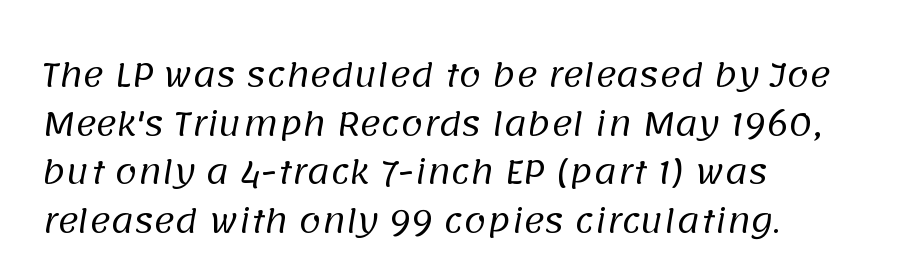
{"serif": "no", "bold": "no", "weight": "regular", "width": "normal", "stroke_contrast": "low", "x_height": "large", "monospaced": "no", "underline": "no", "align": "left", "line_spacing": "normal", "line_spacing_ratio": 1.52, "letter_spacing": "normal", "letter_spacing_em": 0.0, "glyph_px": 32}
